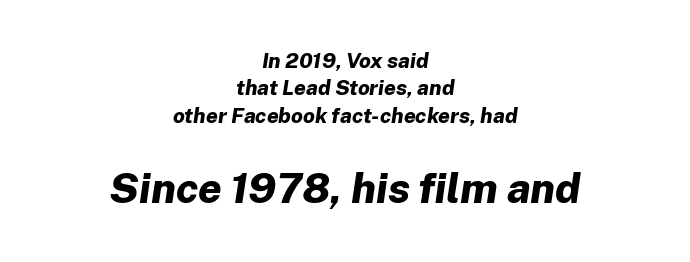
The image shows 42 px bold type, italic (leaning right); set centered, normal line spacing (1.3x), normal letter spacing, not underlined; the second (bottom) block is 2.0x larger; low stroke contrast and a medium x-height.
